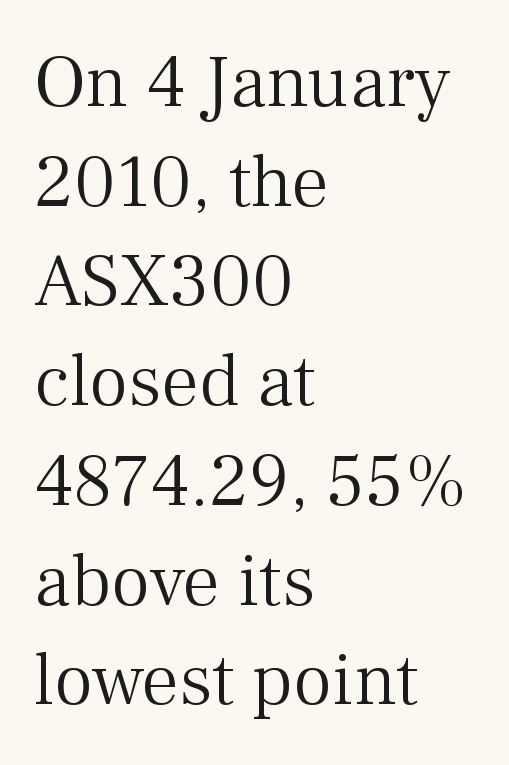
Q: Is the text bold? A: No.
Q: Is the text italic (slanted)? A: No, it is upright.
Q: Is the typeface a serif or a sans-serif typeface? A: Serif.
Q: Is the text underlined? A: No.
Q: How is the paragraph aligned? A: Left-aligned.
Q: Is the spacing between letters normal or unusually wide? A: Normal.
Q: Is the spacing between lines tight, normal or loose? A: Normal.
Q: Width (condensed, normal, or wide)? A: Normal.
Q: Stroke contrast? A: Medium.
Q: x-height? A: Medium.
Q: Monospaced? A: No.
